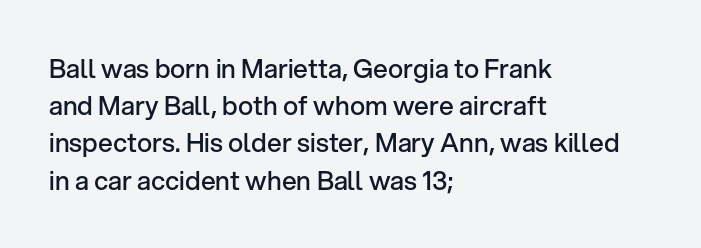
The strokes are fattened partway — semibold, not bold. The rendering uses a moderate line-height, typical for paragraphs. This sample uses plain, unmodified letter spacing. Any mark beneath the type? The region is blank.
